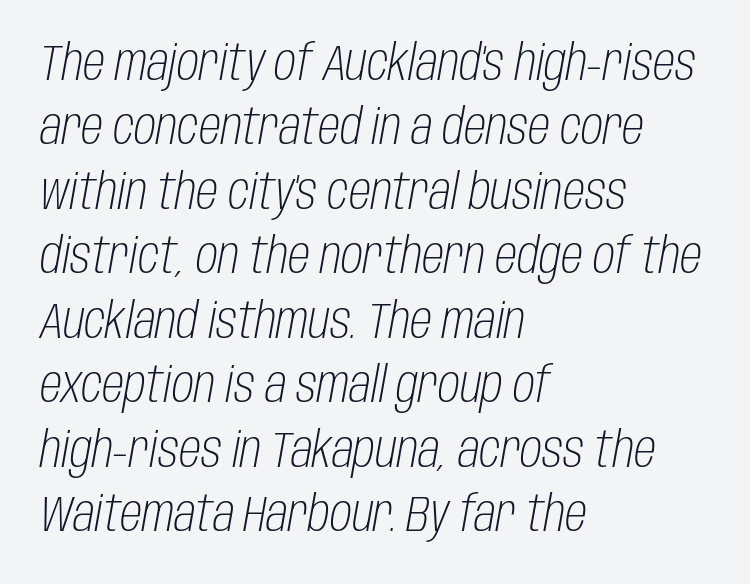
Q: Is the text bold? A: No.
Q: Is the text italic (slanted)? A: Yes, it leans right by about 10 degrees.
Q: Is the text underlined? A: No.
Q: How is the paragraph aligned? A: Left-aligned.
Q: Is the spacing between letters normal or unusually wide? A: Normal.
Q: Is the spacing between lines tight, normal or loose? A: Normal.
Q: Width (condensed, normal, or wide)? A: Condensed.
Q: Stroke contrast? A: Low.
Q: x-height? A: Large.
Q: Monospaced? A: No.
